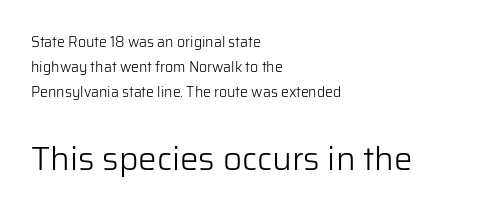
The image shows 33 px light sans-serif type, upright; set left-aligned, line spacing 1.78x, normal letter spacing, not underlined; the second (bottom) block is 2.36x larger; low stroke contrast and a medium x-height.
